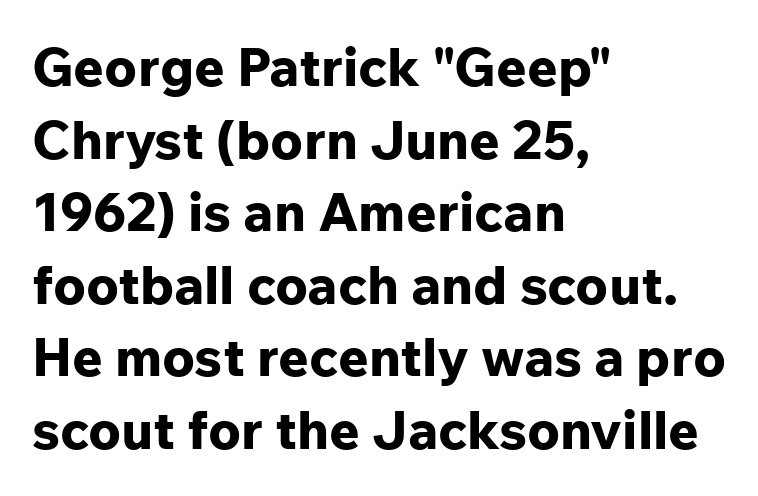
Descenders hang freely into open space. Letter spacing: default. These lines sit exactly where default settings would place them. The rag falls on the right side of this text block. Is this a sans? Yes — the strokes have no serifs. Looks like regular typesetting: each glyph gets only the width it needs.
